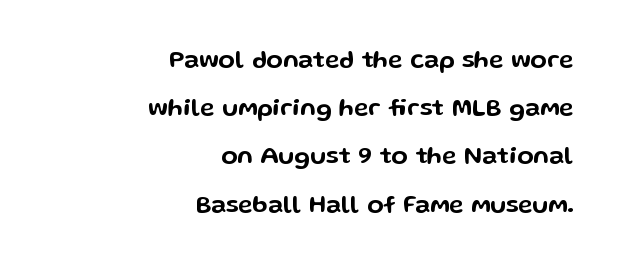
{"italic": "no", "underline": "no", "align": "right", "line_spacing": "loose", "line_spacing_ratio": 2.01, "letter_spacing": "normal", "letter_spacing_em": 0.0, "glyph_px": 24}
